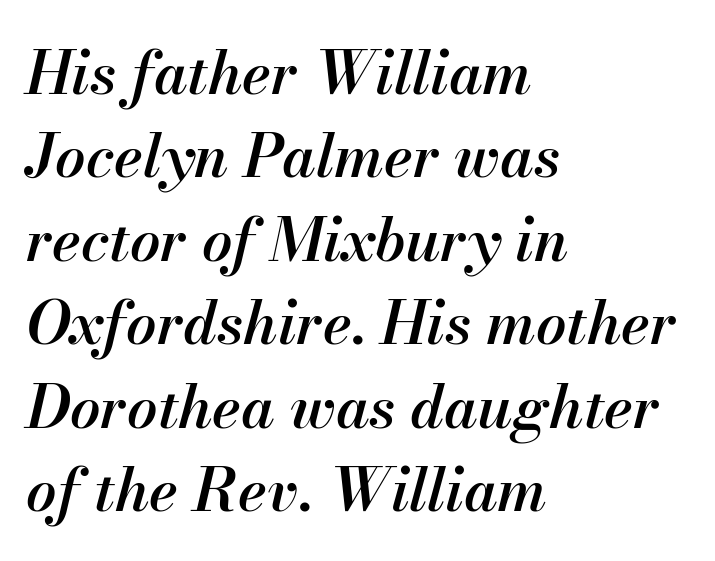
{"italic": "yes", "lean": "right", "slant_degrees": 13, "bold": "semi", "weight": "semibold", "width": "normal", "stroke_contrast": "medium", "x_height": "small", "monospaced": "no", "underline": "no", "align": "left", "line_spacing": "normal", "line_spacing_ratio": 1.39, "letter_spacing": "normal", "letter_spacing_em": 0.0, "glyph_px": 60}
